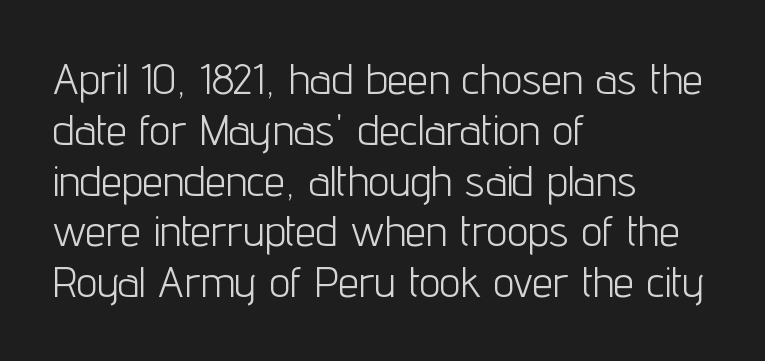
The letters stand straight up with perfectly vertical stems. Character widths vary here, with narrow letters taking less room than wide ones. Descender tails drop into unmarked territory. The paragraph has a hard left edge and a soft right edge. What kind of face is this? One without serifs — a sans.
